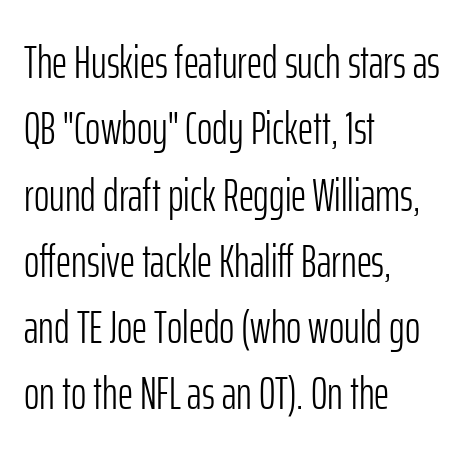
Q: Is the text bold? A: No.
Q: Is the text italic (slanted)? A: No, it is upright.
Q: Is the typeface a serif or a sans-serif typeface? A: Sans-serif.
Q: Is the text underlined? A: No.
Q: How is the paragraph aligned? A: Left-aligned.
Q: Is the spacing between letters normal or unusually wide? A: Normal.
Q: Is the spacing between lines tight, normal or loose? A: Normal.
Q: Width (condensed, normal, or wide)? A: Condensed.
Q: Stroke contrast? A: Low.
Q: x-height? A: Medium.
Q: Monospaced? A: No.
